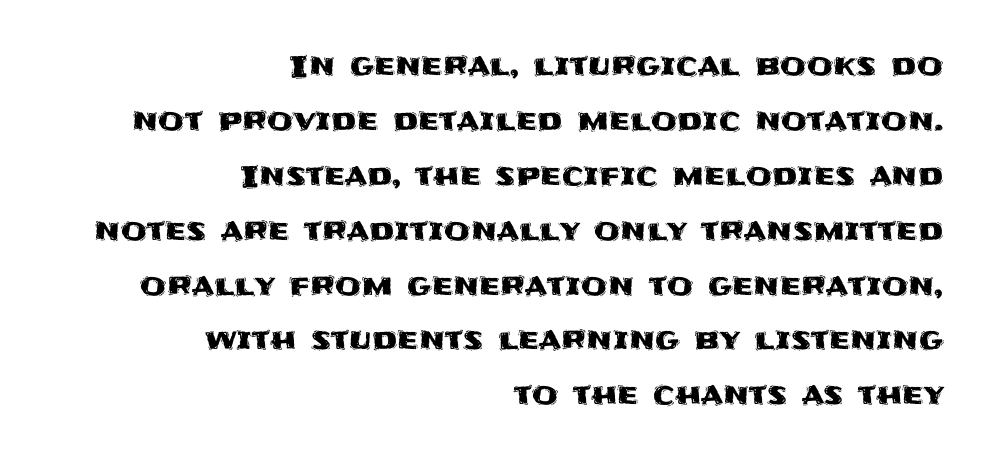
Q: Is the text italic (slanted)? A: No, it is upright.
Q: Is the typeface a serif or a sans-serif typeface? A: Sans-serif.
Q: Is the text underlined? A: No.
Q: How is the paragraph aligned? A: Right-aligned.
Q: Is the spacing between letters normal or unusually wide? A: Normal.
Q: Width (condensed, normal, or wide)? A: Normal.
Q: Stroke contrast? A: Medium.
Q: x-height? A: Large.
Q: Monospaced? A: No.
